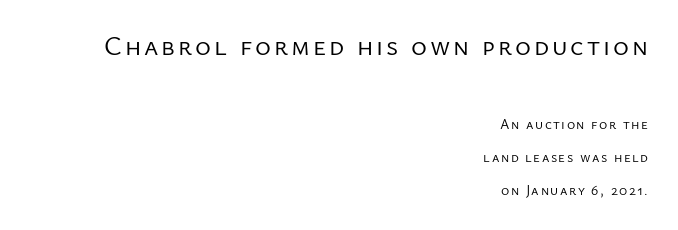
Q: Is the text bold? A: No.
Q: Is the text italic (slanted)? A: No, it is upright.
Q: Is the text underlined? A: No.
Q: How is the paragraph aligned? A: Right-aligned.
Q: Is the spacing between lines tight, normal or loose? A: Loose.
Q: Which block of text is set in a larger size, the first (top) or the second (bottom)? A: The first (top) one.
